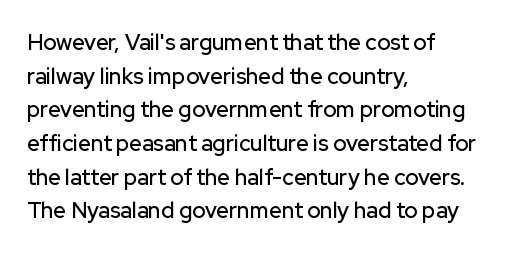
Q: Is the text italic (slanted)? A: No, it is upright.
Q: Is the text underlined? A: No.
Q: How is the paragraph aligned? A: Left-aligned.
Q: Is the spacing between letters normal or unusually wide? A: Normal.
Q: Is the spacing between lines tight, normal or loose? A: Normal.
